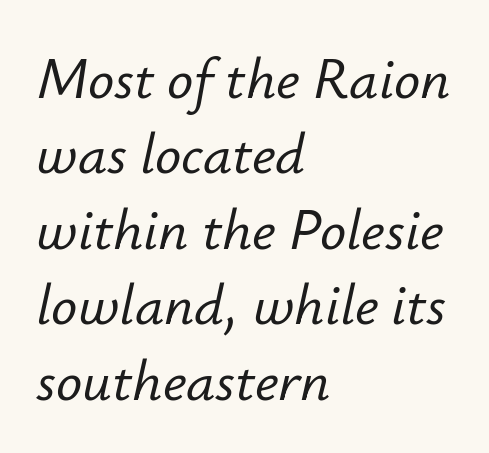
Q: Is the text italic (slanted)? A: Yes, it leans right by about 12 degrees.
Q: Is the text underlined? A: No.
Q: How is the paragraph aligned? A: Left-aligned.
Q: Is the spacing between letters normal or unusually wide? A: Normal.
Q: Is the spacing between lines tight, normal or loose? A: Normal.
Q: Width (condensed, normal, or wide)? A: Normal.
Q: Stroke contrast? A: Low.
Q: x-height? A: Small.
Q: Monospaced? A: No.
